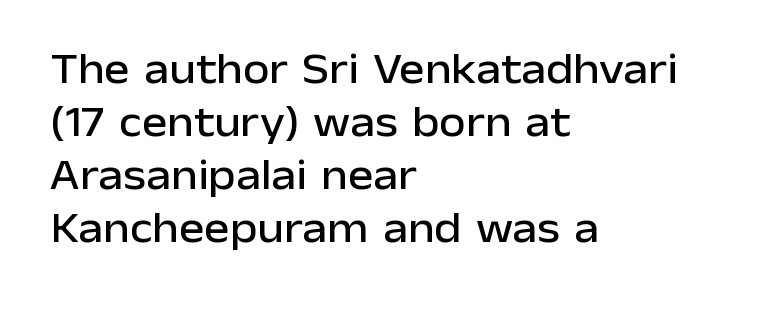
Q: Is the text italic (slanted)? A: No, it is upright.
Q: Is the typeface a serif or a sans-serif typeface? A: Sans-serif.
Q: Is the text underlined? A: No.
Q: How is the paragraph aligned? A: Left-aligned.
Q: Is the spacing between letters normal or unusually wide? A: Normal.
Q: Width (condensed, normal, or wide)? A: Normal.
Q: Stroke contrast? A: Low.
Q: x-height? A: Medium.
Q: Monospaced? A: No.
